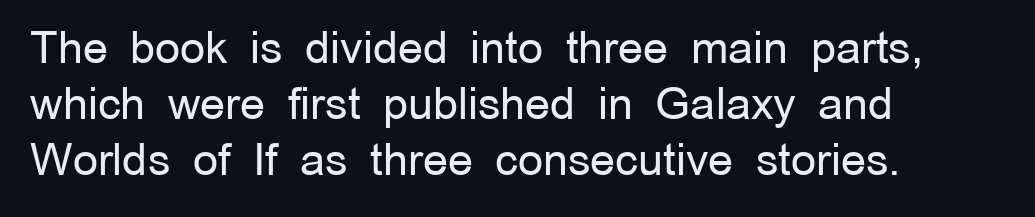
Beneath every word, the page is bare. Typographically, this falls in the sans-serif category. The face used here is proportionally spaced, like ordinary book or web type. This is the regular roman posture of the typeface. Compared with a typical body face, this is equally light or lighter still. Does the copy run flush right? No — it runs flush left.
